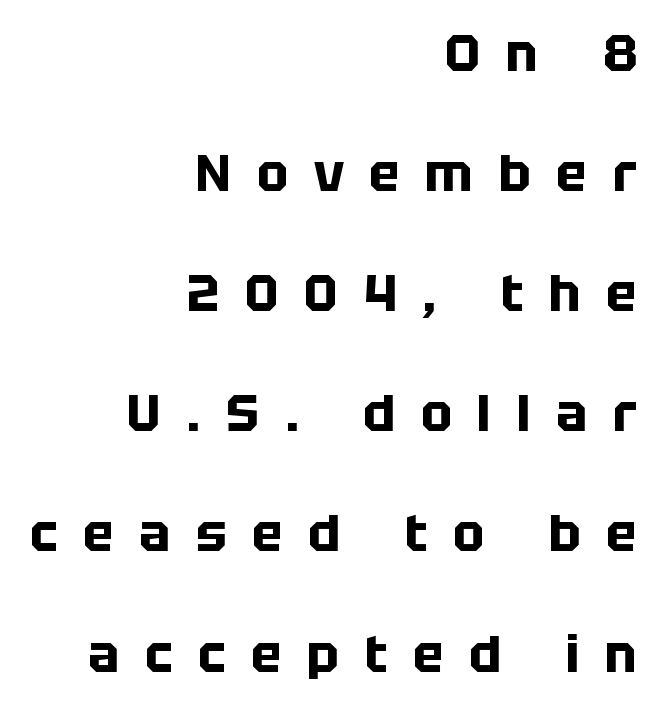
The image shows 52 px bold sans-serif type, upright; set right-aligned, loose line spacing (2.31x), unusually wide letter spacing (+0.49 em), not underlined; low stroke contrast and a large x-height.
